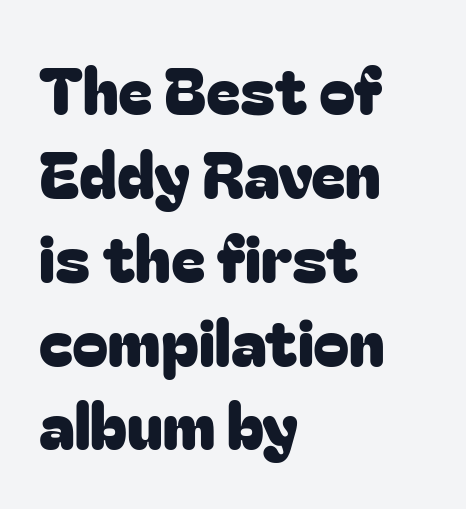
The image shows 65 px sans-serif type, upright; set left-aligned, normal line spacing (1.29x), normal letter spacing, not underlined; low stroke contrast and a medium x-height.
